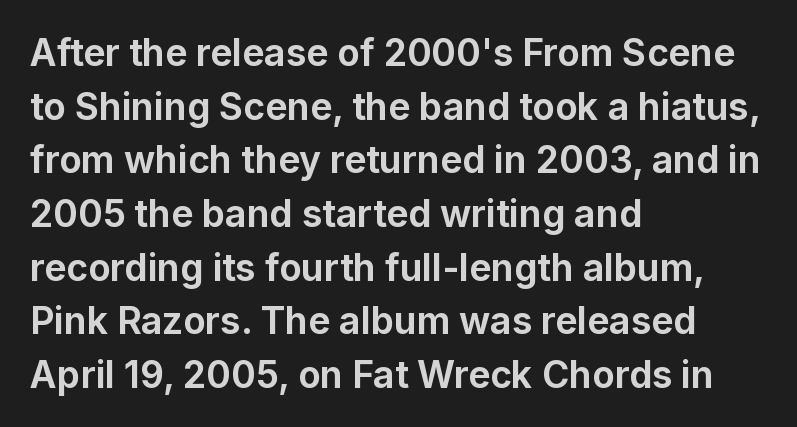
You can tell from the bare stems that sans-serif type was used. Italic: no, the glyphs are upright roman. A dark, heavy texture on the line: the type is bold. Think of a printed novel: that variable character pitch is what you see here. Notice how the passage keeps a crisp vertical edge on the left only. Honestly, the letter spacing is just normal — you wouldn't notice it.
